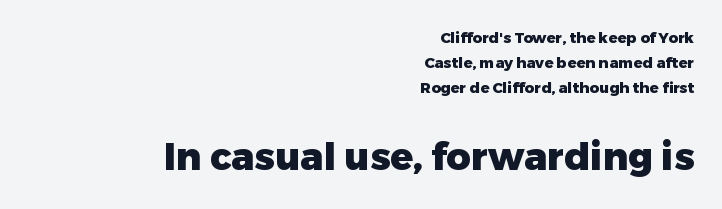
The image shows 38 px heavy sans-serif type, upright; set right-aligned, normal line spacing (1.66x), normal letter spacing, not underlined; the second (bottom) block is 2.53x larger; low stroke contrast and a medium x-height.
